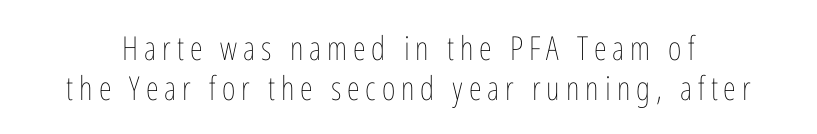
{"italic": "no", "bold": "no", "weight": "thin", "width": "condensed", "stroke_contrast": "low", "x_height": "medium", "monospaced": "no", "underline": "no", "line_spacing_ratio": 1.2, "glyph_px": 33}
